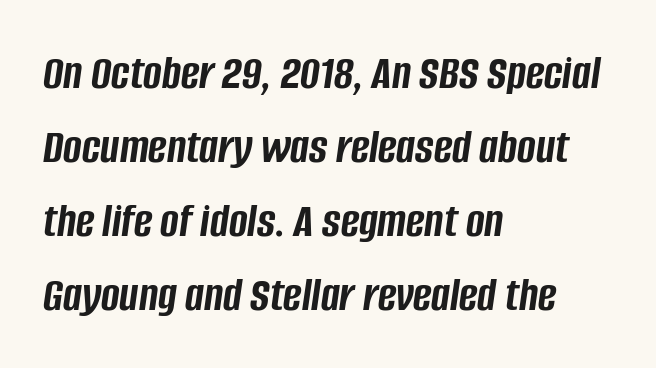
Is this a fixed-width face? No — the glyphs have proportional, varying widths. The text block is weighted toward the left margin, trailing off unevenly rightward. Nobody touched the tracking dial on this one. If you drew a line through each stem, it would be angled. The characters look thick and weighty, a clear bold.
